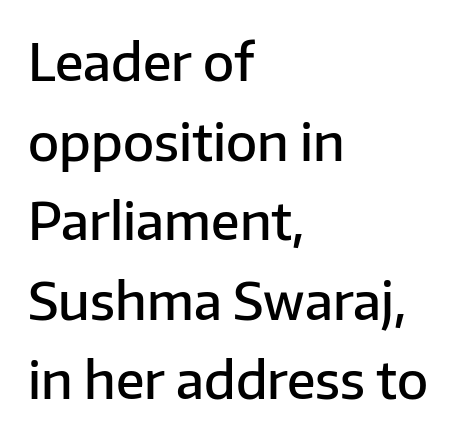
The image shows 51 px semibold sans-serif type, upright; set left-aligned, normal line spacing (1.56x), normal letter spacing, not underlined; low stroke contrast and a medium x-height.
